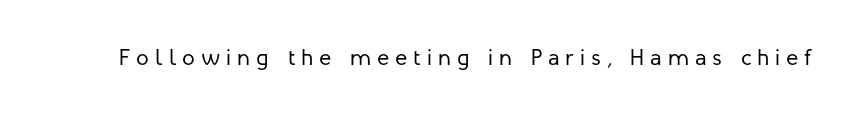
The image shows 23 px text type, upright; set unusually wide letter spacing (+0.26 em), not underlined.
